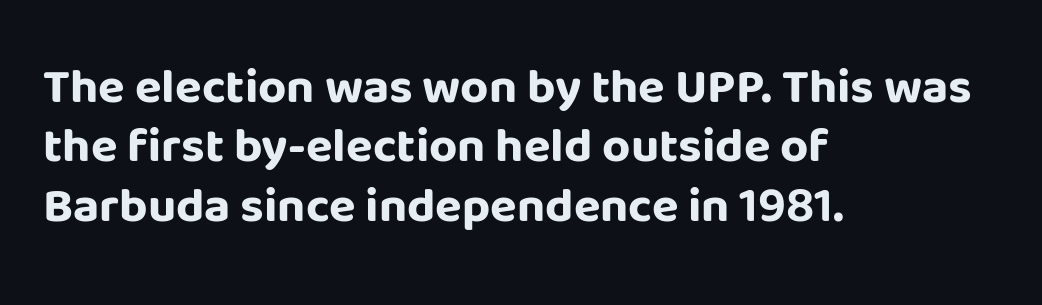
{"serif": "no", "italic": "no", "bold": "yes", "weight": "bold", "width": "normal", "stroke_contrast": "low", "x_height": "large", "monospaced": "no", "underline": "no", "align": "left", "line_spacing_ratio": 1.21, "letter_spacing": "normal", "letter_spacing_em": 0.0, "glyph_px": 49}
